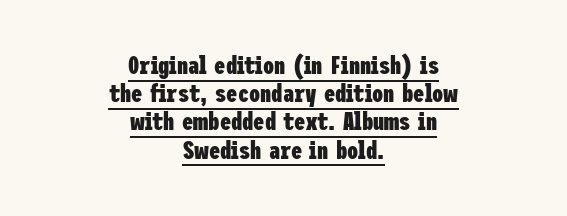
The lettering is marked with a stroke running underneath it. Spacing between characters is what you'd get straight out of the box. The face used here has the dense, thick strokes of a bold. Nope, not italic — everything's standing straight. The designer dialed line spacing down below the default.
